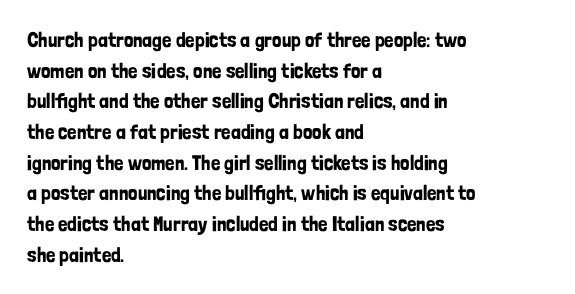
The image shows 21 px text type, upright; set left-aligned, normal line spacing (1.46x), normal letter spacing, not underlined.
